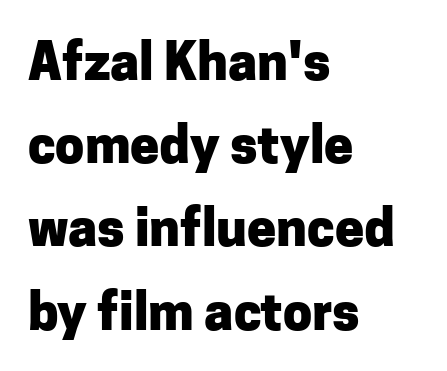
The image shows 52 px heavy sans-serif type, upright; set left-aligned, normal line spacing (1.6x), normal letter spacing, not underlined; low stroke contrast and a medium x-height.
